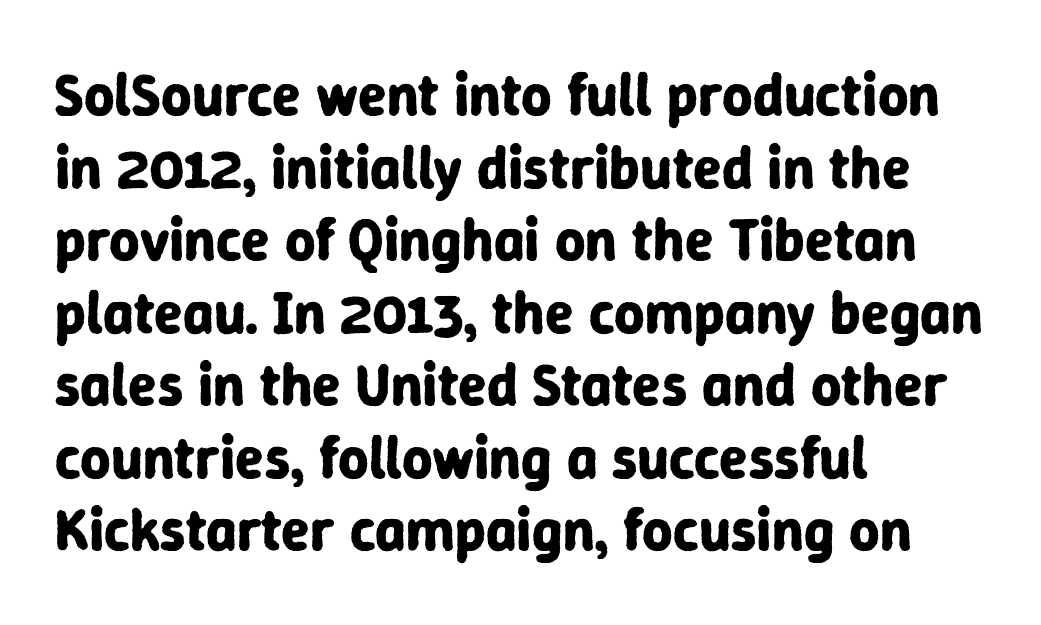
{"serif": "no", "italic": "no", "bold": "yes", "weight": "bold", "width": "normal", "stroke_contrast": "low", "x_height": "medium", "monospaced": "no", "underline": "no", "align": "left", "line_spacing_ratio": 1.23, "letter_spacing": "normal", "letter_spacing_em": 0.0, "glyph_px": 59}
